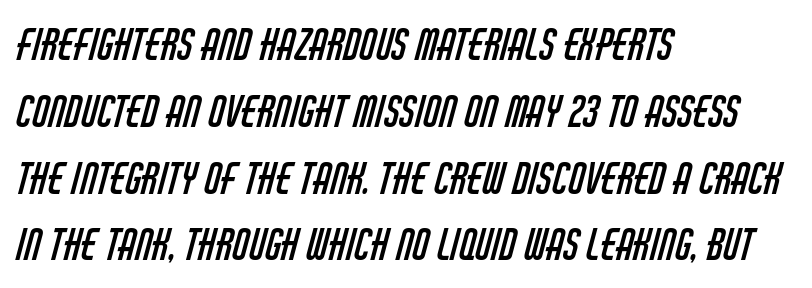
The image shows 42 px regular-weight, condensed sans-serif type; set left-aligned, normal line spacing (1.59x), normal letter spacing, not underlined; low stroke contrast and a large x-height.
